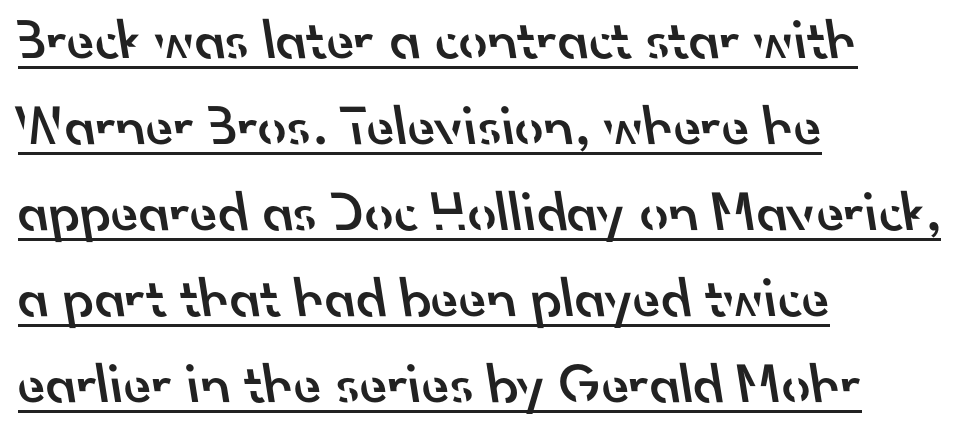
The image shows 57 px semibold sans-serif type; set left-aligned, normal line spacing (1.51x), normal letter spacing, underlined; low stroke contrast and a small x-height.
